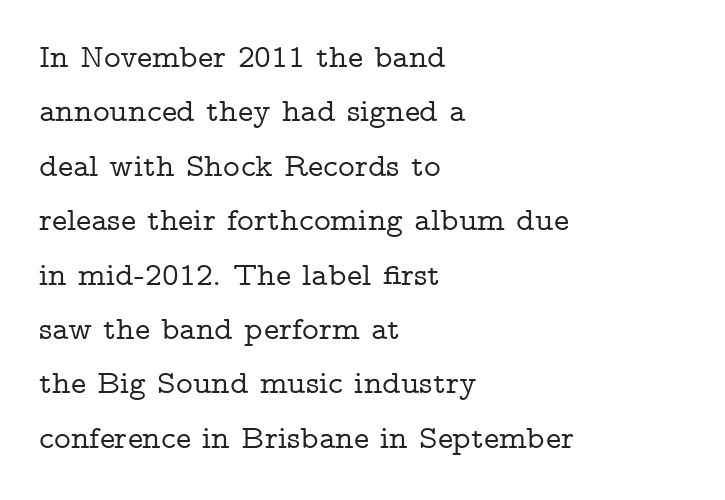
A typesetter would call this proportional, since set widths differ per character. Style check: upright. Descenders hang freely into open space. The paragraph has a hard left edge and a soft right edge. Each word holds together tightly as a unit, with standard inter-letter gaps.
